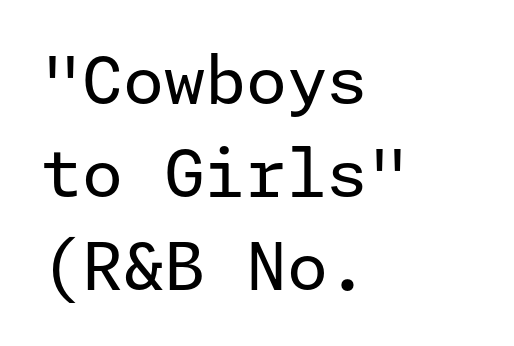
Q: Is the text bold? A: No.
Q: Is the text italic (slanted)? A: No, it is upright.
Q: Is the typeface a serif or a sans-serif typeface? A: Sans-serif.
Q: Is the text underlined? A: No.
Q: How is the paragraph aligned? A: Left-aligned.
Q: Is the spacing between letters normal or unusually wide? A: Normal.
Q: Is the spacing between lines tight, normal or loose? A: Normal.
Q: Width (condensed, normal, or wide)? A: Normal.
Q: Stroke contrast? A: Low.
Q: x-height? A: Medium.
